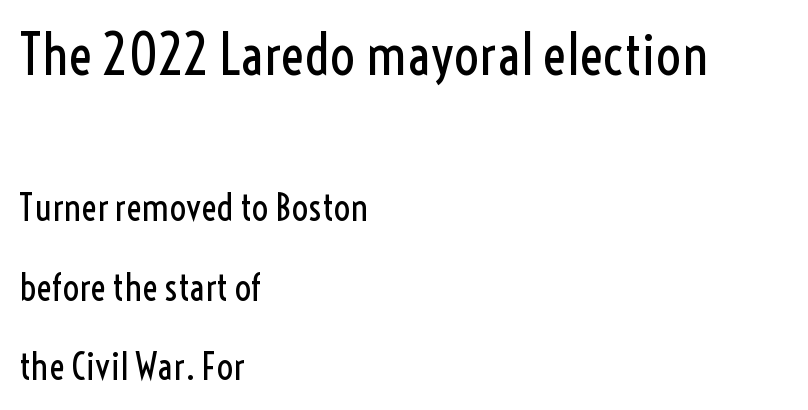
The paragraph has a hard left edge and a soft right edge. Anything drawn beneath the words? Only blank space. A typesetter would label this face a sans. A great deal of white space separates one row of letters from the next.
